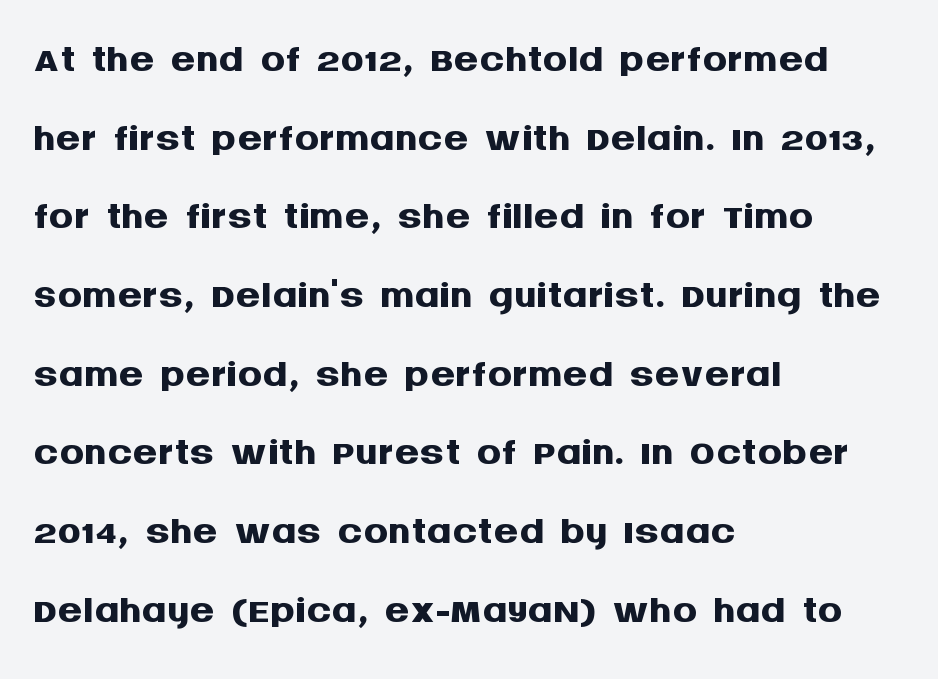
The image shows 61 px semibold sans-serif type, upright; set left-aligned, normal line spacing (1.29x), normal letter spacing, not underlined; medium stroke contrast and a large x-height.
